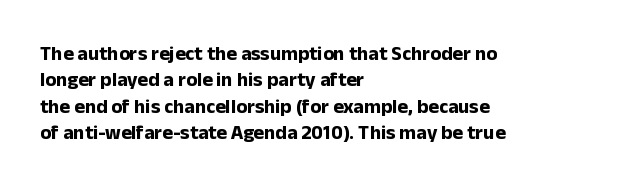
Q: Is the text bold? A: Yes.
Q: Is the text italic (slanted)? A: No, it is upright.
Q: Is the text underlined? A: No.
Q: How is the paragraph aligned? A: Left-aligned.
Q: Is the spacing between letters normal or unusually wide? A: Normal.
Q: Is the spacing between lines tight, normal or loose? A: Normal.
